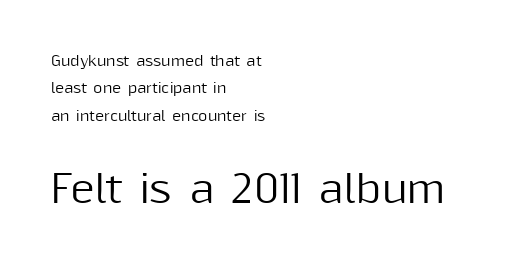
Q: Is the text italic (slanted)? A: No, it is upright.
Q: Is the typeface a serif or a sans-serif typeface? A: Sans-serif.
Q: Is the text underlined? A: No.
Q: How is the paragraph aligned? A: Left-aligned.
Q: Is the spacing between letters normal or unusually wide? A: Normal.
Q: Is the spacing between lines tight, normal or loose? A: Loose.
Q: Which block of text is set in a larger size, the first (top) or the second (bottom)? A: The second (bottom) one.
Q: Width (condensed, normal, or wide)? A: Normal.
Q: Stroke contrast? A: Medium.
Q: x-height? A: Medium.
Q: Monospaced? A: No.
